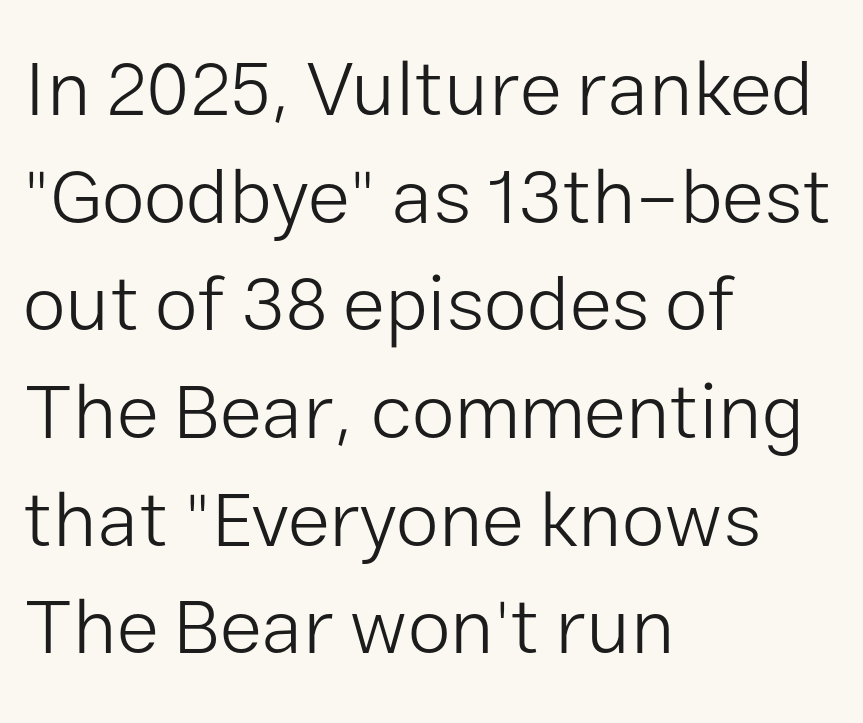
The image shows 78 px light sans-serif type, upright; set left-aligned, normal line spacing (1.38x), normal letter spacing, not underlined; low stroke contrast and a medium x-height.
